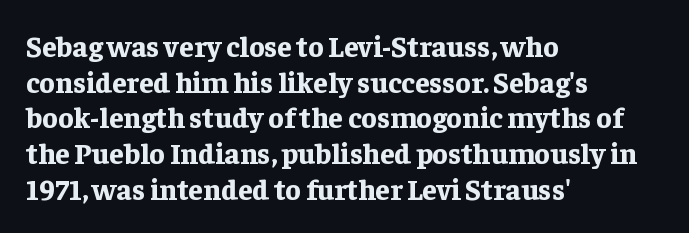
The image shows 29 px bold serif type, upright; set left-aligned, line spacing 1.23x, normal letter spacing, not underlined; low stroke contrast and a medium x-height.
